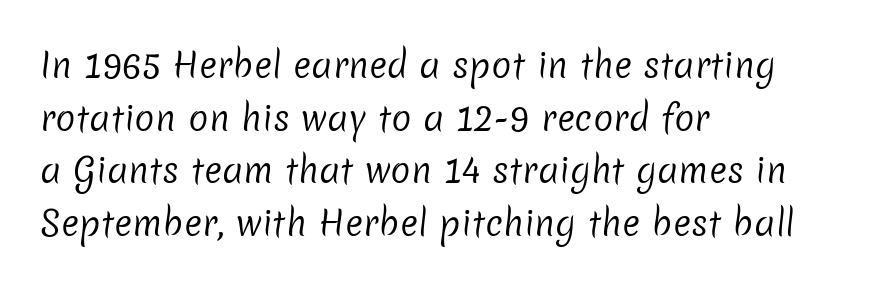
Q: Is the text bold? A: No.
Q: Is the typeface a serif or a sans-serif typeface? A: Sans-serif.
Q: Is the text underlined? A: No.
Q: How is the paragraph aligned? A: Left-aligned.
Q: Is the spacing between letters normal or unusually wide? A: Normal.
Q: Is the spacing between lines tight, normal or loose? A: Normal.
Q: Width (condensed, normal, or wide)? A: Normal.
Q: Stroke contrast? A: Low.
Q: x-height? A: Medium.
Q: Monospaced? A: No.
